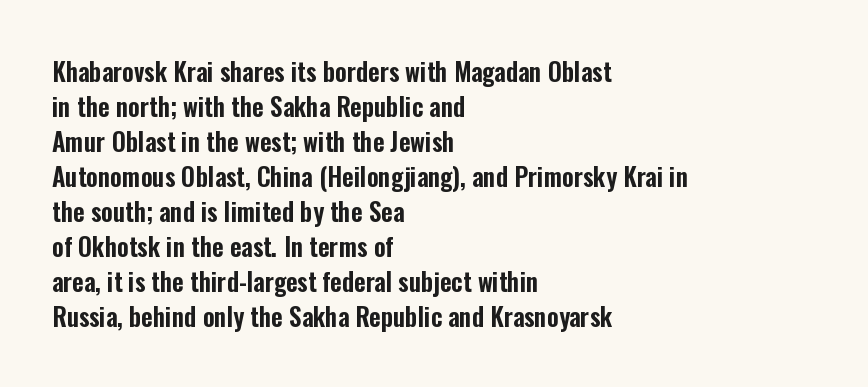
The image shows 25 px text type, upright; set left-aligned, normal line spacing (1.4x), normal letter spacing, not underlined.
